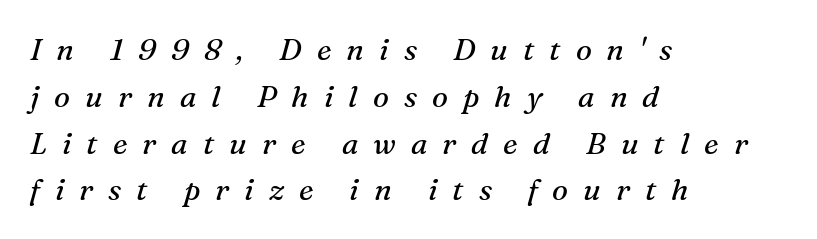
The image shows 30 px regular-weight serif type, italic (leaning right); set left-aligned, normal line spacing (1.56x), unusually wide letter spacing (+0.5 em), not underlined; medium stroke contrast and a medium x-height.
